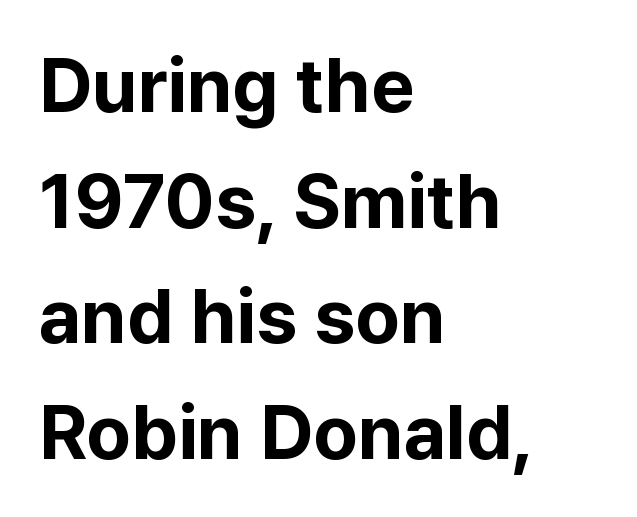
The image shows 76 px bold sans-serif type, upright; set left-aligned, normal line spacing (1.52x), normal letter spacing, not underlined; low stroke contrast and a medium x-height.
